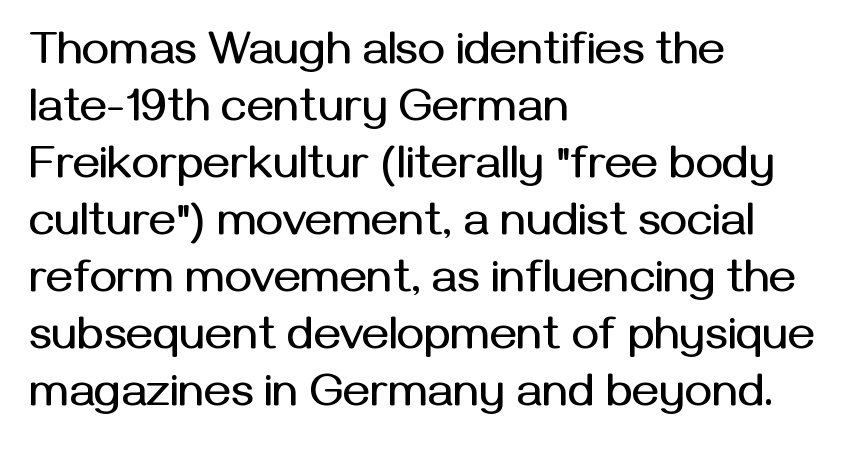
Q: Is the text italic (slanted)? A: No, it is upright.
Q: Is the typeface a serif or a sans-serif typeface? A: Sans-serif.
Q: Is the text underlined? A: No.
Q: How is the paragraph aligned? A: Left-aligned.
Q: Is the spacing between letters normal or unusually wide? A: Normal.
Q: Width (condensed, normal, or wide)? A: Normal.
Q: Stroke contrast? A: Medium.
Q: x-height? A: Medium.
Q: Monospaced? A: No.
